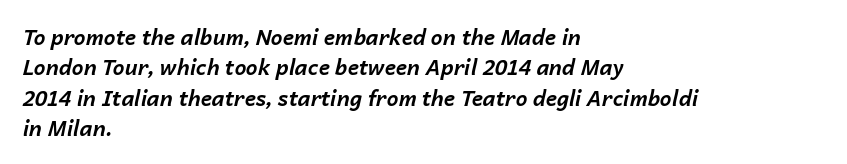
Q: Is the text bold? A: Yes.
Q: Is the text italic (slanted)? A: Yes, it leans right by about 14 degrees.
Q: Is the text underlined? A: No.
Q: How is the paragraph aligned? A: Left-aligned.
Q: Is the spacing between letters normal or unusually wide? A: Normal.
Q: Is the spacing between lines tight, normal or loose? A: Normal.
